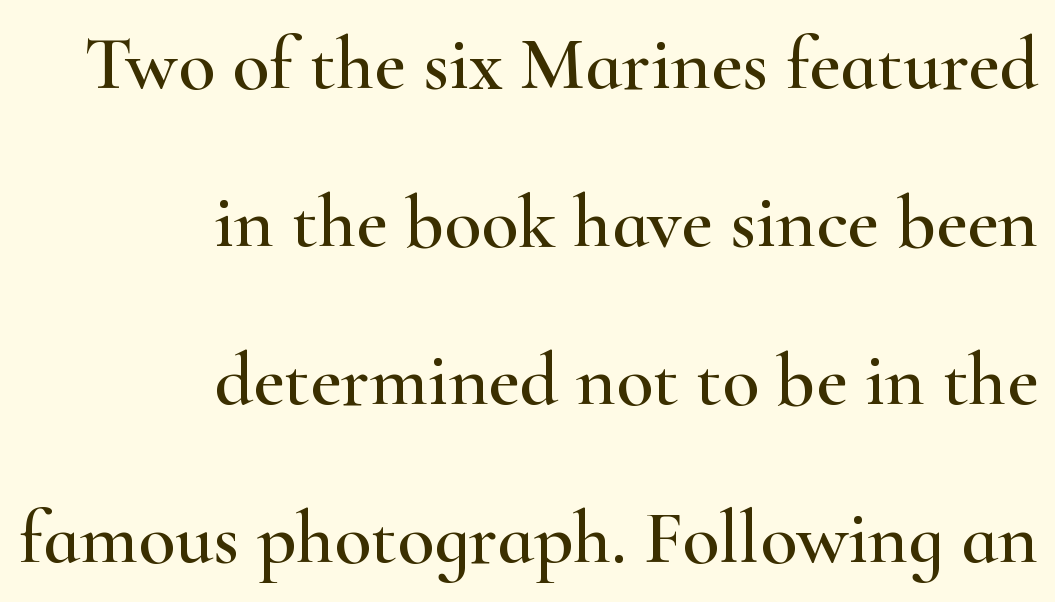
The typesetter chose a ragged-left arrangement here. Note the varied advance widths — an 'i' is clearly narrower than an 'm'. The designer dialed line spacing up above the default. Examine the stroke ends and you'll spot serifs. These lines keep a tight, regular rhythm from letter to letter.
